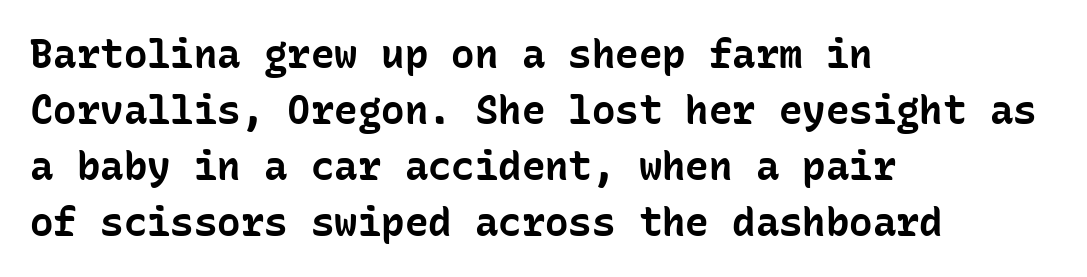
Monospaced: the letters line up in strict vertical columns. Nothing unusual about the tracking: characters are spaced as the font intends. Examine the stroke ends and you'll find no serifs. How heavy is the stroke? Heavy — this is a bold. Upright lettering throughout. The string is rendered with underlining switched off.
